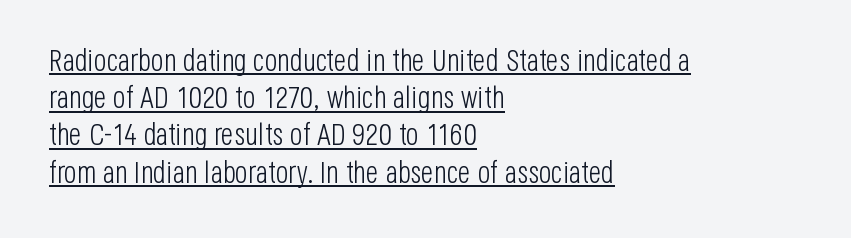
{"serif": "no", "italic": "no", "bold": "no", "weight": "light", "width": "condensed", "stroke_contrast": "low", "x_height": "large", "monospaced": "no", "underline": "yes", "align": "left", "line_spacing_ratio": 1.24, "letter_spacing": "normal", "letter_spacing_em": 0.0, "glyph_px": 30}
